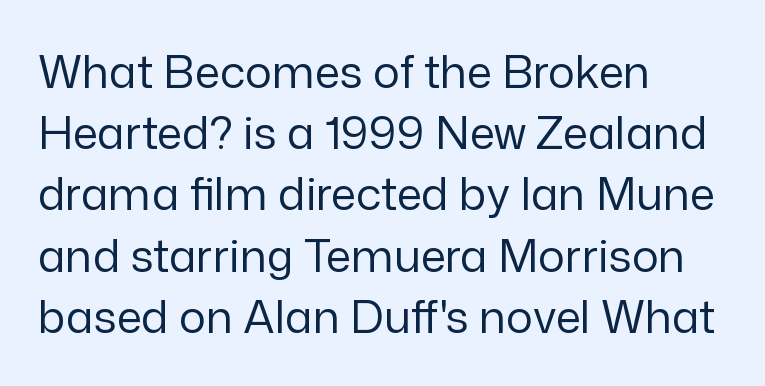
Q: Is the text bold? A: No.
Q: Is the text italic (slanted)? A: No, it is upright.
Q: Is the typeface a serif or a sans-serif typeface? A: Sans-serif.
Q: Is the text underlined? A: No.
Q: How is the paragraph aligned? A: Left-aligned.
Q: Is the spacing between letters normal or unusually wide? A: Normal.
Q: Is the spacing between lines tight, normal or loose? A: Normal.
Q: Width (condensed, normal, or wide)? A: Normal.
Q: Stroke contrast? A: Low.
Q: x-height? A: Medium.
Q: Monospaced? A: No.
